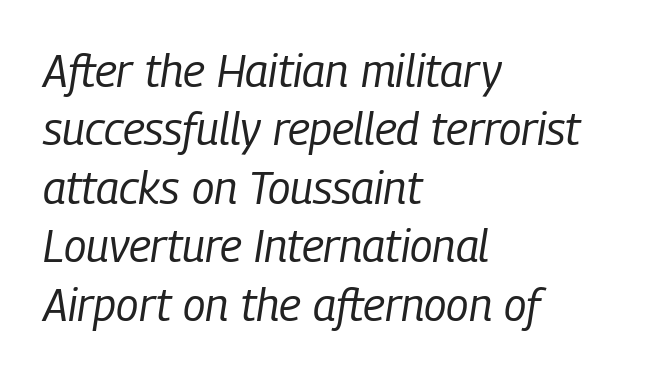
Q: Is the text bold? A: No.
Q: Is the text italic (slanted)? A: Yes, it leans right by about 9 degrees.
Q: Is the text underlined? A: No.
Q: How is the paragraph aligned? A: Left-aligned.
Q: Is the spacing between letters normal or unusually wide? A: Normal.
Q: Is the spacing between lines tight, normal or loose? A: Normal.
Q: Width (condensed, normal, or wide)? A: Condensed.
Q: Stroke contrast? A: Low.
Q: x-height? A: Medium.
Q: Monospaced? A: No.
